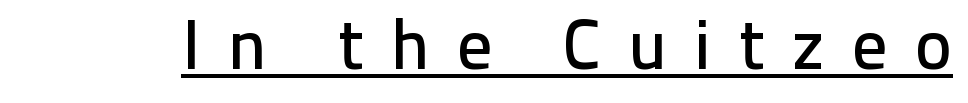
The image shows 70 px sans-serif type, upright; set unusually wide letter spacing (+0.39 em), underlined; low stroke contrast and a medium x-height.
